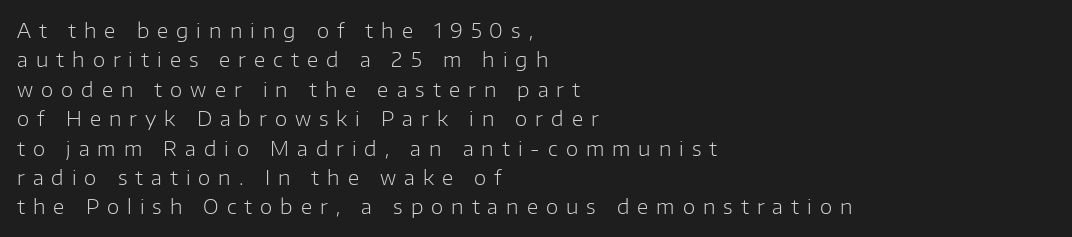
Q: Is the text bold? A: No.
Q: Is the text italic (slanted)? A: No, it is upright.
Q: Is the text underlined? A: No.
Q: How is the paragraph aligned? A: Left-aligned.
Q: Is the spacing between letters normal or unusually wide? A: Unusually wide.
Q: Is the spacing between lines tight, normal or loose? A: Normal.
